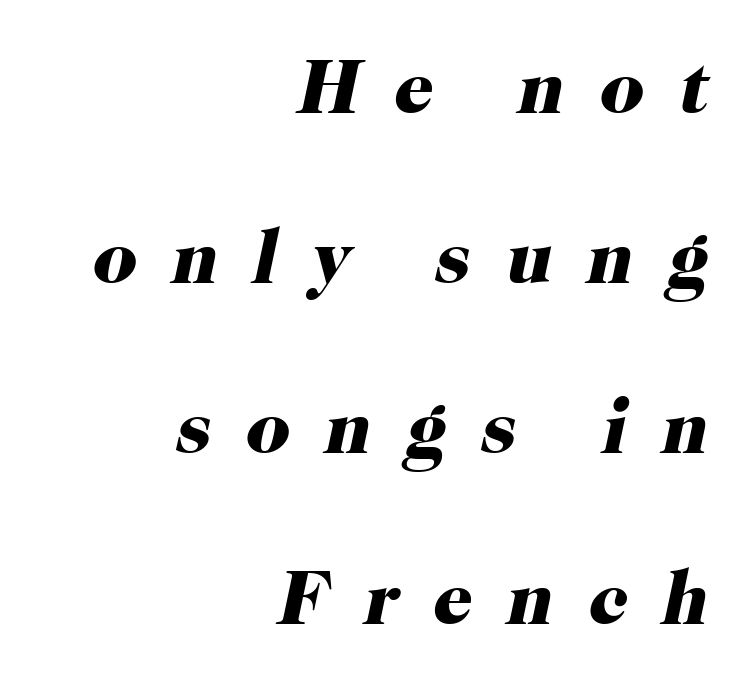
The image shows 77 px heavy serif type, italic (leaning right); set right-aligned, loose line spacing (2.21x), unusually wide letter spacing (+0.45 em), not underlined; high stroke contrast and a medium x-height.
